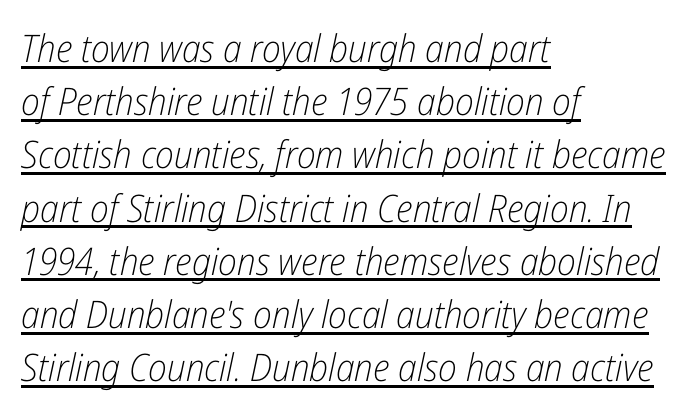
Notice how descenders clear the ascenders below comfortably — that's standard leading. Caption: face not bold, strokes unweighted. The face used here is proportionally spaced, like ordinary book or web type. Notice how the passage keeps a crisp vertical edge on the left only.
